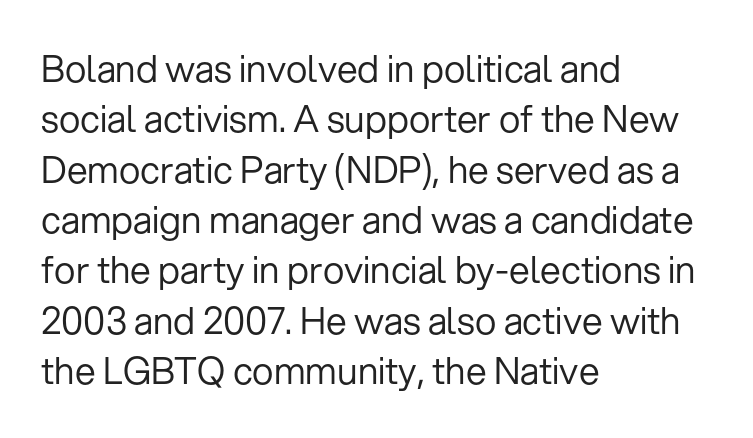
{"serif": "no", "italic": "no", "bold": "no", "weight": "regular", "width": "normal", "stroke_contrast": "low", "x_height": "medium", "monospaced": "no", "underline": "no", "align": "left", "line_spacing": "normal", "line_spacing_ratio": 1.36, "letter_spacing": "normal", "letter_spacing_em": 0.0, "glyph_px": 37}
